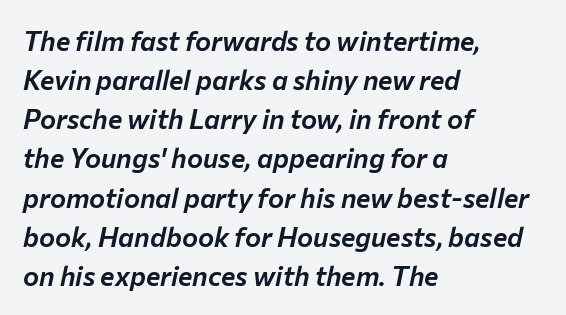
{"italic": "yes", "lean": "right", "slant_degrees": 12, "underline": "no", "align": "left", "line_spacing": "normal", "line_spacing_ratio": 1.45, "letter_spacing": "normal", "letter_spacing_em": 0.0, "glyph_px": 27}
